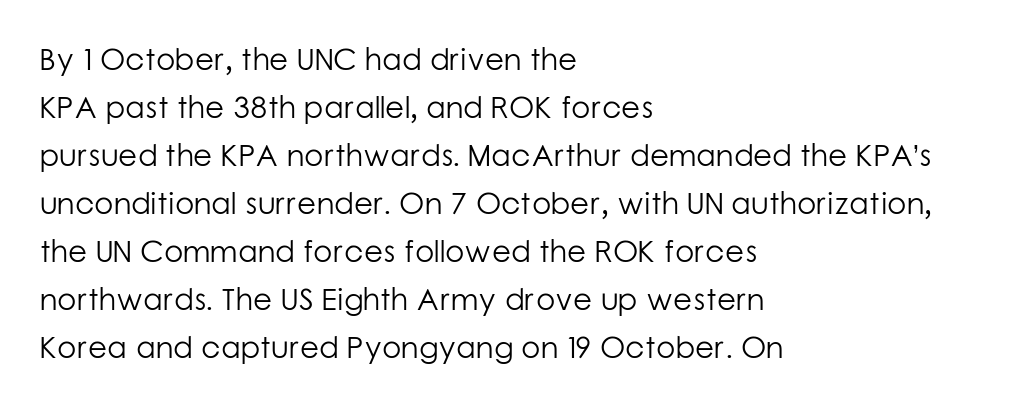
Q: Is the text bold? A: No.
Q: Is the text italic (slanted)? A: No, it is upright.
Q: Is the typeface a serif or a sans-serif typeface? A: Sans-serif.
Q: Is the text underlined? A: No.
Q: How is the paragraph aligned? A: Left-aligned.
Q: Is the spacing between letters normal or unusually wide? A: Normal.
Q: Is the spacing between lines tight, normal or loose? A: Normal.
Q: Width (condensed, normal, or wide)? A: Normal.
Q: Stroke contrast? A: Low.
Q: x-height? A: Medium.
Q: Monospaced? A: No.
